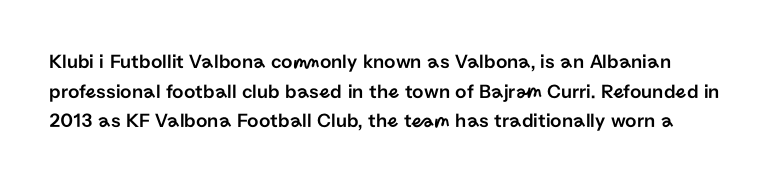
The image shows 20 px text type, upright; set normal line spacing (1.48x), normal letter spacing, not underlined.
